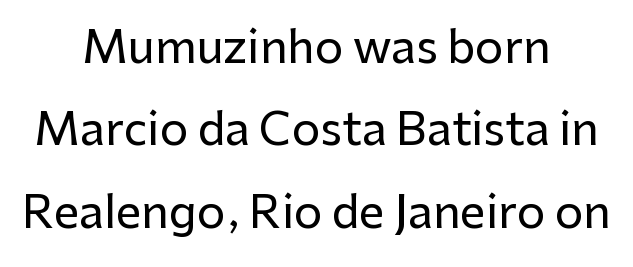
The image shows 45 px sans-serif type, upright; set centered, line spacing 1.83x, normal letter spacing, not underlined; low stroke contrast and a medium x-height.
